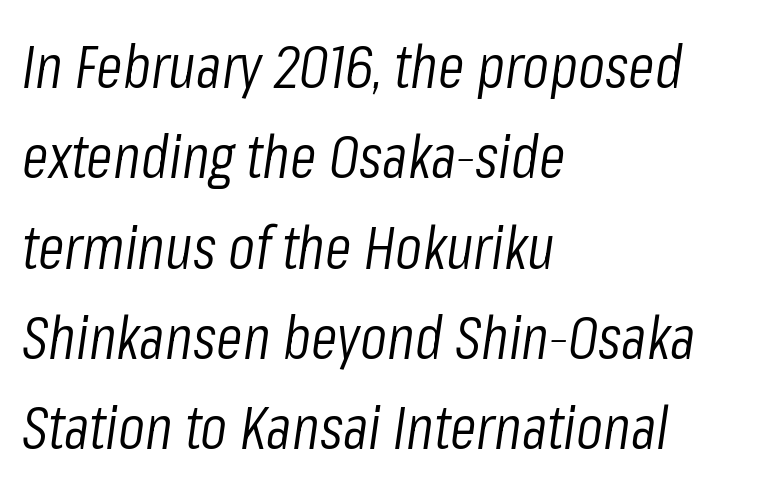
A typesetter would call this zero additional tracking. Each line starts at the same left margin while the right side varies. Weight: in the light-to-regular range. These lines are rendered in a variable-pitch font. Letters rest on an invisible, unmarked baseline.
